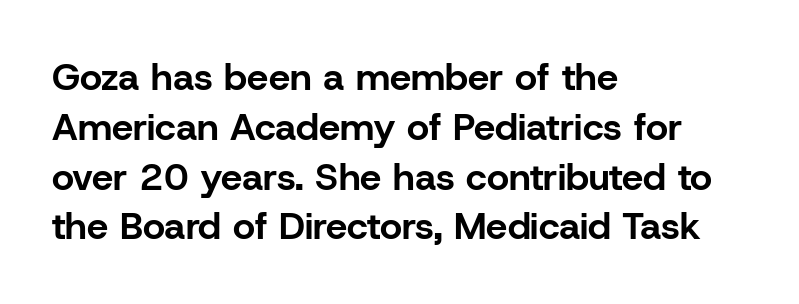
The image shows 38 px bold sans-serif type, upright; set left-aligned, normal line spacing (1.31x), normal letter spacing, not underlined; low stroke contrast and a medium x-height.
